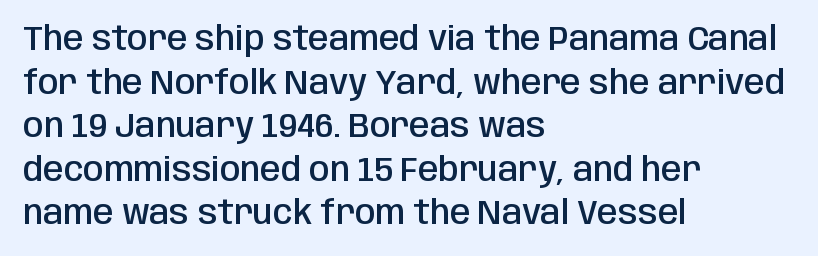
The image shows 33 px semibold, condensed sans-serif type, upright; set left-aligned, normal line spacing (1.32x), normal letter spacing, not underlined; low stroke contrast and a large x-height.
